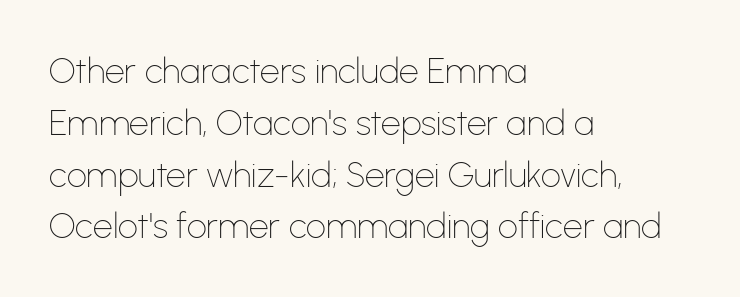
The image shows 35 px thin sans-serif type, upright; set left-aligned, normal line spacing (1.48x), normal letter spacing, not underlined; low stroke contrast and a medium x-height.
